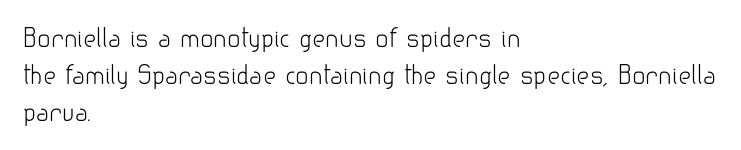
Q: Is the text bold? A: No.
Q: Is the text italic (slanted)? A: No, it is upright.
Q: Is the text underlined? A: No.
Q: How is the paragraph aligned? A: Left-aligned.
Q: Is the spacing between letters normal or unusually wide? A: Normal.
Q: Is the spacing between lines tight, normal or loose? A: Normal.
